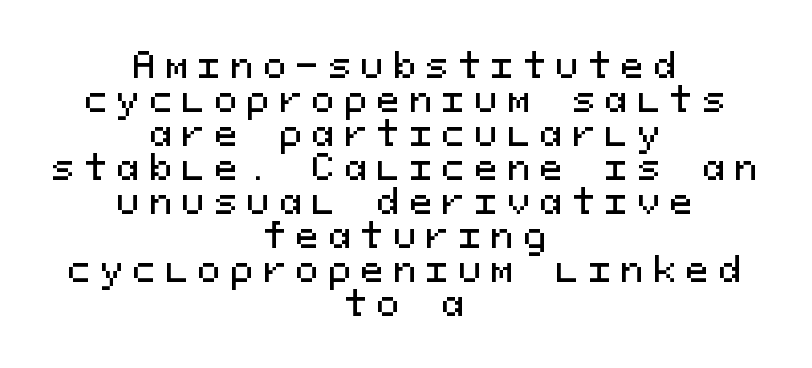
The image shows 34 px sans-serif type, upright, monospaced; set centered, tight line spacing (1.0x), unusually wide letter spacing (+0.29 em), not underlined; medium stroke contrast and a medium x-height.
